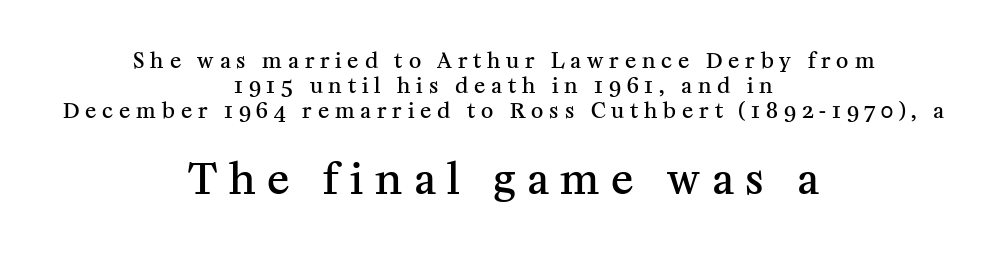
Q: Is the text bold? A: Semi-bold.
Q: Is the text italic (slanted)? A: No, it is upright.
Q: Is the typeface a serif or a sans-serif typeface? A: Serif.
Q: Is the text underlined? A: No.
Q: How is the paragraph aligned? A: Centered.
Q: Is the spacing between letters normal or unusually wide? A: Unusually wide.
Q: Which block of text is set in a larger size, the first (top) or the second (bottom)? A: The second (bottom) one.
Q: Width (condensed, normal, or wide)? A: Normal.
Q: Stroke contrast? A: Medium.
Q: x-height? A: Medium.
Q: Monospaced? A: No.
